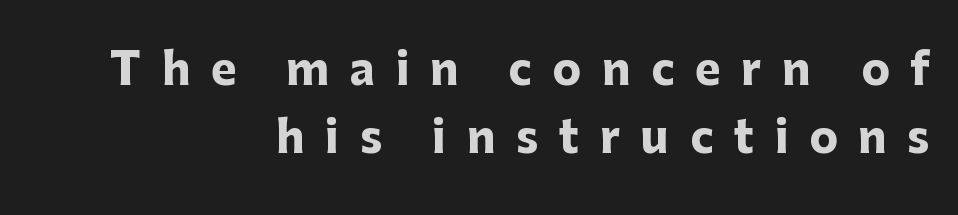
{"serif": "no", "italic": "no", "bold": "yes", "weight": "heavy", "width": "normal", "stroke_contrast": "low", "x_height": "medium", "monospaced": "no", "underline": "no", "align": "right", "line_spacing": "normal", "line_spacing_ratio": 1.58, "letter_spacing": "wide", "letter_spacing_em": 0.48, "glyph_px": 43}
